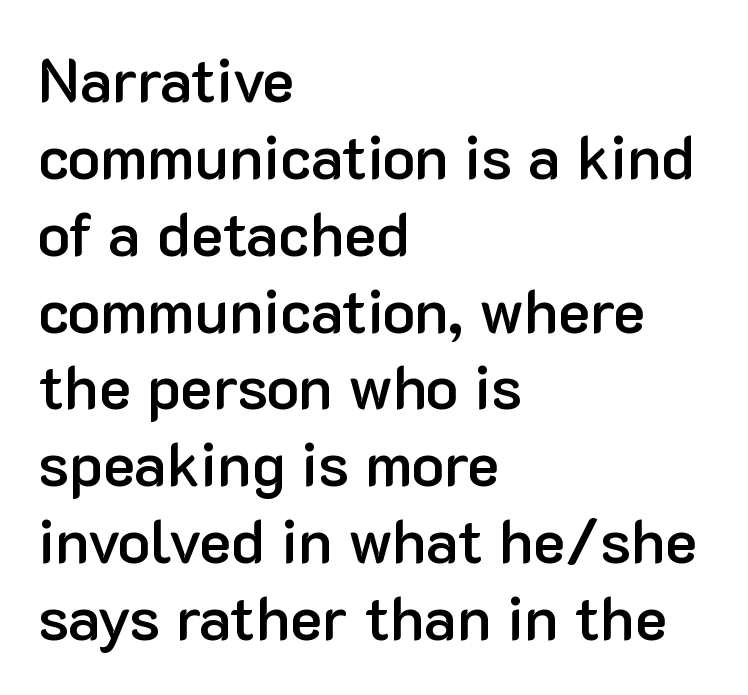
Q: Is the text bold? A: Semi-bold.
Q: Is the text italic (slanted)? A: No, it is upright.
Q: Is the typeface a serif or a sans-serif typeface? A: Sans-serif.
Q: Is the text underlined? A: No.
Q: How is the paragraph aligned? A: Left-aligned.
Q: Is the spacing between letters normal or unusually wide? A: Normal.
Q: Is the spacing between lines tight, normal or loose? A: Normal.
Q: Width (condensed, normal, or wide)? A: Normal.
Q: Stroke contrast? A: Low.
Q: x-height? A: Medium.
Q: Monospaced? A: No.
